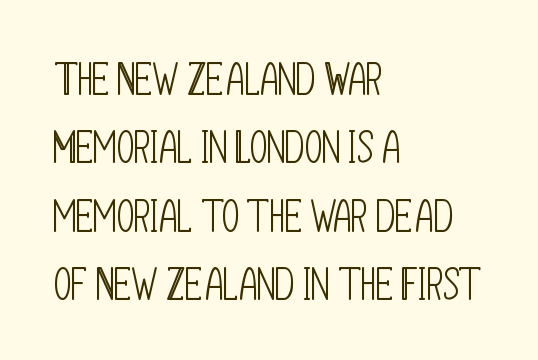
Q: Is the text bold? A: No.
Q: Is the text italic (slanted)? A: No, it is upright.
Q: Is the typeface a serif or a sans-serif typeface? A: Sans-serif.
Q: Is the text underlined? A: No.
Q: How is the paragraph aligned? A: Left-aligned.
Q: Is the spacing between letters normal or unusually wide? A: Normal.
Q: Is the spacing between lines tight, normal or loose? A: Normal.
Q: Width (condensed, normal, or wide)? A: Condensed.
Q: Stroke contrast? A: Low.
Q: x-height? A: Large.
Q: Monospaced? A: No.
